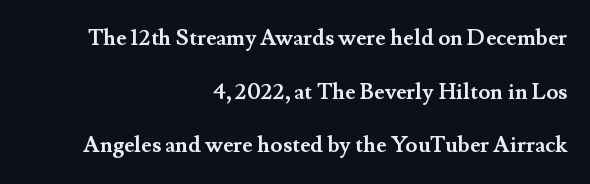
Descenders are the only things crossing below the line. Bold? Absolutely — the strokes are thick and heavy. A student would call this right alignment; a typographer would say flush right, rag left. The tracking reads as untouched default to a designer's eye. Posture: straight, roman, zero tilt. The rendering uses a large line-height, opening up the rows.
